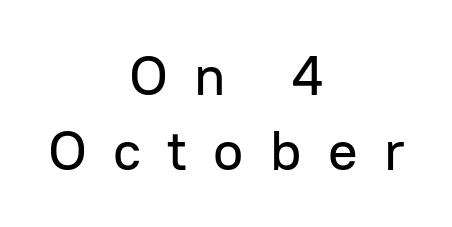
The image shows 55 px sans-serif type, upright; set centered, normal line spacing (1.37x), unusually wide letter spacing (+0.48 em), not underlined; low stroke contrast and a medium x-height.
